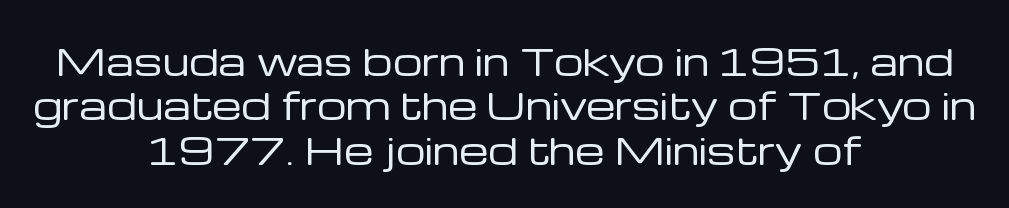
Only glyphs here, with clear space below each row. The compositor balanced each line on the midline. Spacing between characters is what you'd get straight out of the box. Stroke thickness stays within the range of a standard reading face or lighter. A roman cut, with each character standing at attention.
